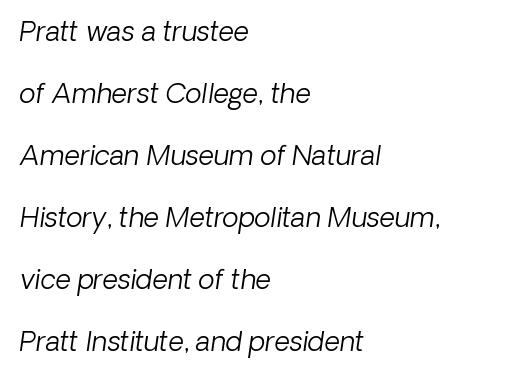
A typesetter would call this zero additional tracking. The typesetter chose a ragged-right arrangement here. Slanted lettering throughout. Students, observe: this is what heavily led, spacious text looks like. Ink coverage per letter is moderate at most.
